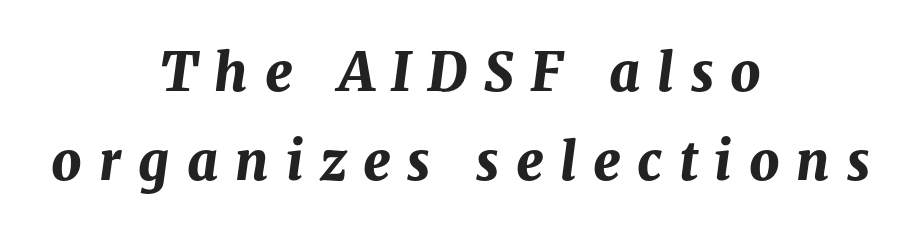
{"italic": "yes", "lean": "right", "slant_degrees": 8, "bold": "yes", "weight": "bold", "width": "normal", "stroke_contrast": "medium", "x_height": "medium", "monospaced": "no", "underline": "no", "align": "center", "line_spacing": "normal", "line_spacing_ratio": 1.68, "letter_spacing": "wide", "letter_spacing_em": 0.32, "glyph_px": 53}
